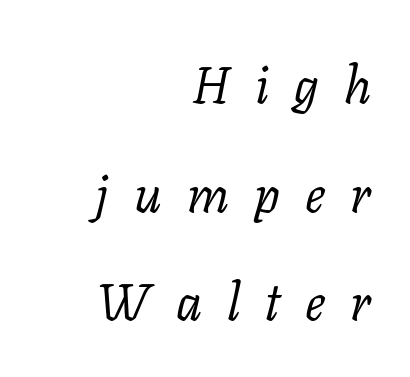
{"serif": "yes", "italic": "yes", "lean": "right", "slant_degrees": 11, "bold": "no", "weight": "regular", "width": "normal", "stroke_contrast": "low", "x_height": "medium", "monospaced": "no", "underline": "no", "align": "right", "line_spacing": "loose", "line_spacing_ratio": 2.13, "letter_spacing": "wide", "letter_spacing_em": 0.49, "glyph_px": 51}
